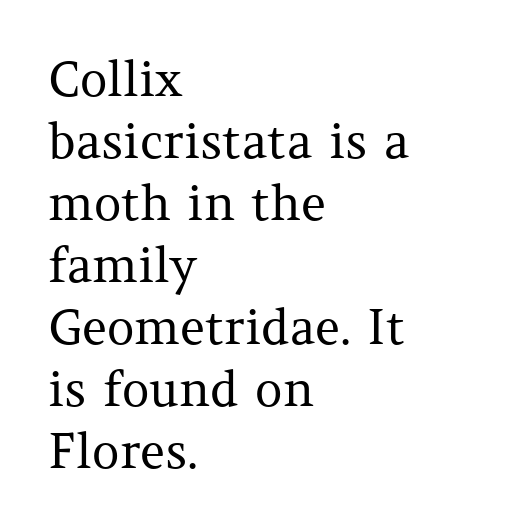
Q: Is the text bold? A: No.
Q: Is the text italic (slanted)? A: No, it is upright.
Q: Is the typeface a serif or a sans-serif typeface? A: Serif.
Q: Is the text underlined? A: No.
Q: How is the paragraph aligned? A: Left-aligned.
Q: Is the spacing between letters normal or unusually wide? A: Normal.
Q: Is the spacing between lines tight, normal or loose? A: Normal.
Q: Width (condensed, normal, or wide)? A: Normal.
Q: Stroke contrast? A: Medium.
Q: x-height? A: Medium.
Q: Monospaced? A: No.
